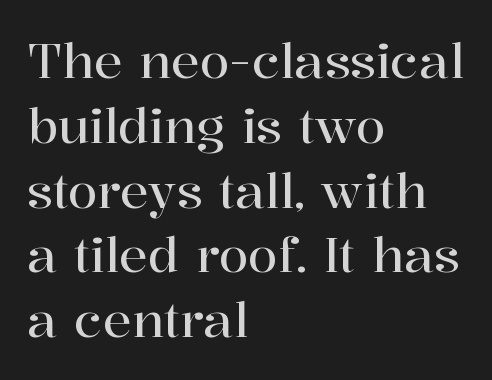
The image shows 48 px serif type, upright; set left-aligned, normal line spacing (1.35x), normal letter spacing, not underlined; high stroke contrast and a medium x-height.
